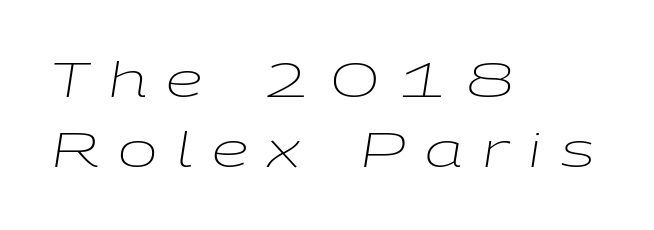
{"italic": "yes", "lean": "right", "slant_degrees": 9, "bold": "no", "weight": "light", "width": "wide", "stroke_contrast": "low", "x_height": "medium", "monospaced": "no", "underline": "no", "align": "left", "line_spacing": "normal", "line_spacing_ratio": 1.49, "letter_spacing": "wide", "letter_spacing_em": 0.41, "glyph_px": 47}
